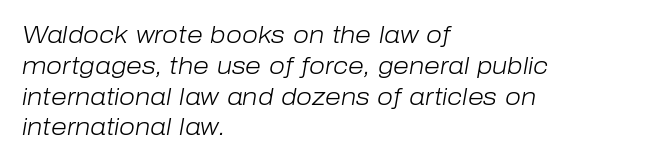
The image shows 23 px text type, italic (leaning right); set left-aligned, normal line spacing (1.34x), normal letter spacing, not underlined.
